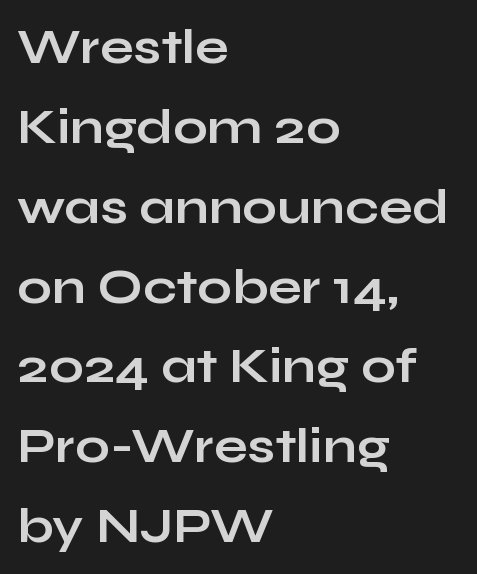
The image shows 49 px bold, wide sans-serif type, upright; set left-aligned, normal line spacing (1.63x), normal letter spacing, not underlined; low stroke contrast and a medium x-height.
